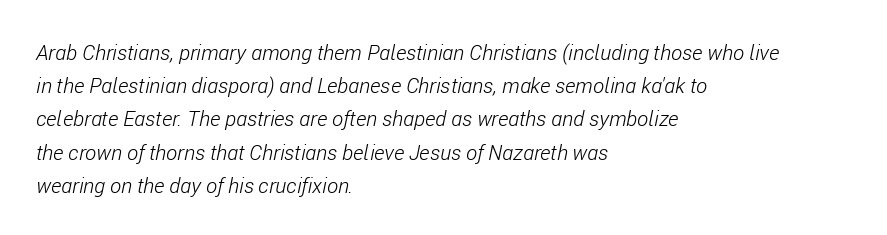
Q: Is the text bold? A: No.
Q: Is the text italic (slanted)? A: Yes, it leans right by about 11 degrees.
Q: Is the text underlined? A: No.
Q: How is the paragraph aligned? A: Left-aligned.
Q: Is the spacing between letters normal or unusually wide? A: Normal.
Q: Is the spacing between lines tight, normal or loose? A: Normal.
